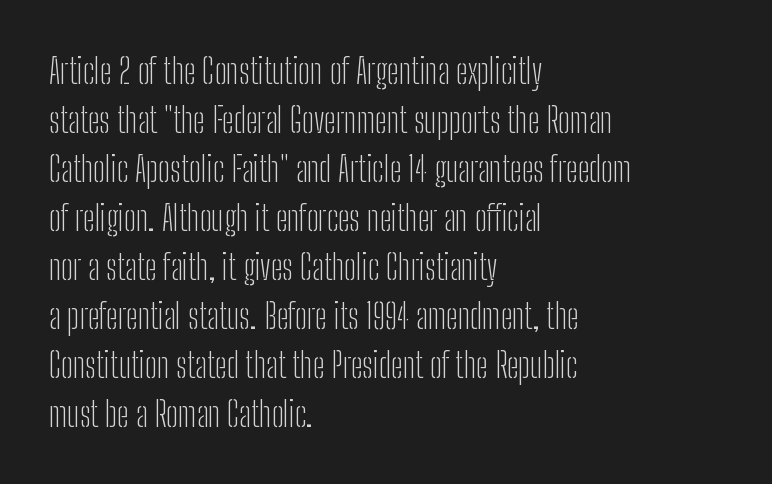
This sample is left-justified, so line endings fall wherever the words run out. A typesetter would call this leading conventional body-copy spacing. The font sits on the lighter half of the weight spectrum, regular included. Underlining? Definitely not there. Letterform terminals end flat and unadorned throughout the passage. Is this a fixed-width face? No — the glyphs have proportional, varying widths.
